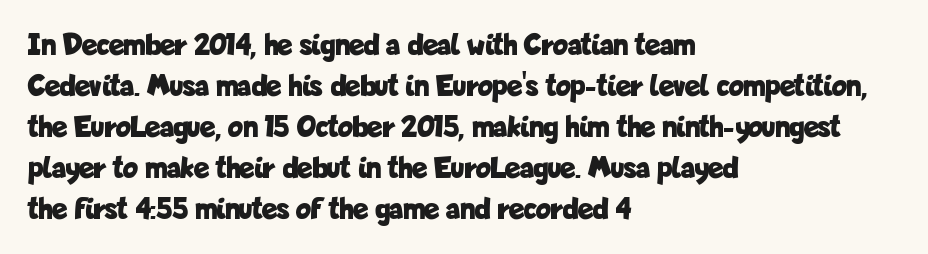
Q: Is the text bold? A: Yes.
Q: Is the text italic (slanted)? A: No, it is upright.
Q: Is the typeface a serif or a sans-serif typeface? A: Sans-serif.
Q: Is the text underlined? A: No.
Q: How is the paragraph aligned? A: Left-aligned.
Q: Is the spacing between letters normal or unusually wide? A: Normal.
Q: Is the spacing between lines tight, normal or loose? A: Normal.
Q: Width (condensed, normal, or wide)? A: Condensed.
Q: Stroke contrast? A: Low.
Q: x-height? A: Medium.
Q: Monospaced? A: No.
